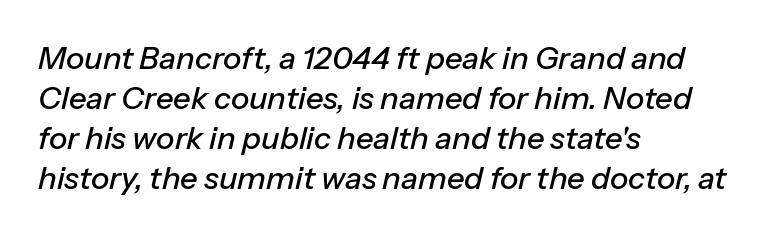
Q: Is the text italic (slanted)? A: Yes, it leans right by about 13 degrees.
Q: Is the text underlined? A: No.
Q: How is the paragraph aligned? A: Left-aligned.
Q: Is the spacing between letters normal or unusually wide? A: Normal.
Q: Is the spacing between lines tight, normal or loose? A: Normal.
Q: Width (condensed, normal, or wide)? A: Normal.
Q: Stroke contrast? A: Low.
Q: x-height? A: Medium.
Q: Monospaced? A: No.
